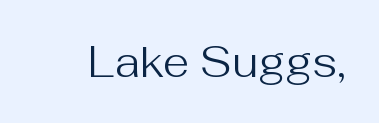
Q: Is the text bold? A: No.
Q: Is the text italic (slanted)? A: No, it is upright.
Q: Is the typeface a serif or a sans-serif typeface? A: Sans-serif.
Q: Is the text underlined? A: No.
Q: Is the spacing between letters normal or unusually wide? A: Normal.
Q: Width (condensed, normal, or wide)? A: Normal.
Q: Stroke contrast? A: Medium.
Q: x-height? A: Medium.
Q: Monospaced? A: No.
